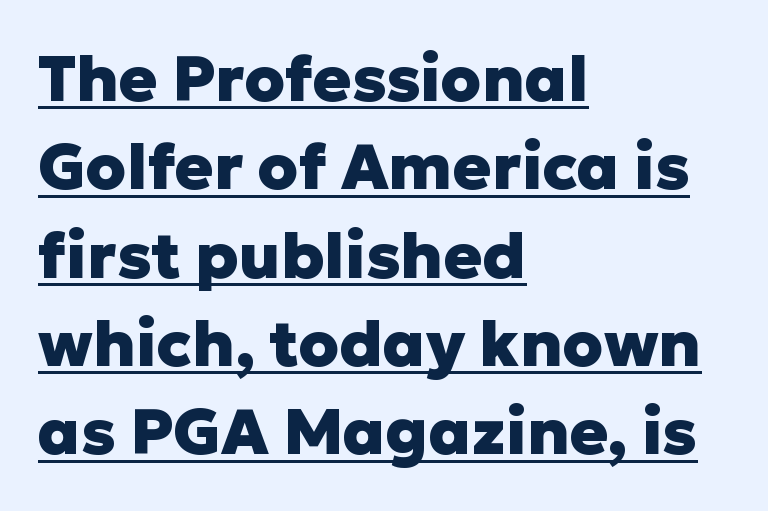
Q: Is the text bold? A: Yes.
Q: Is the text italic (slanted)? A: No, it is upright.
Q: Is the typeface a serif or a sans-serif typeface? A: Sans-serif.
Q: Is the text underlined? A: Yes.
Q: How is the paragraph aligned? A: Left-aligned.
Q: Is the spacing between letters normal or unusually wide? A: Normal.
Q: Is the spacing between lines tight, normal or loose? A: Normal.
Q: Width (condensed, normal, or wide)? A: Normal.
Q: Stroke contrast? A: Low.
Q: x-height? A: Medium.
Q: Monospaced? A: No.
